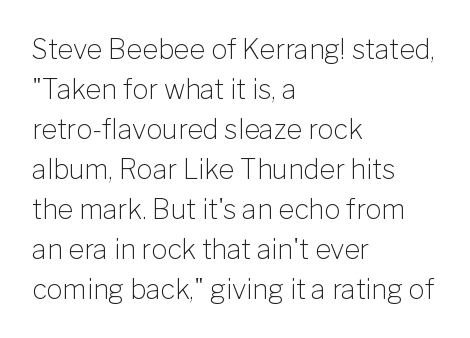
Q: Is the text bold? A: No.
Q: Is the text italic (slanted)? A: No, it is upright.
Q: Is the text underlined? A: No.
Q: How is the paragraph aligned? A: Left-aligned.
Q: Is the spacing between letters normal or unusually wide? A: Normal.
Q: Is the spacing between lines tight, normal or loose? A: Normal.
